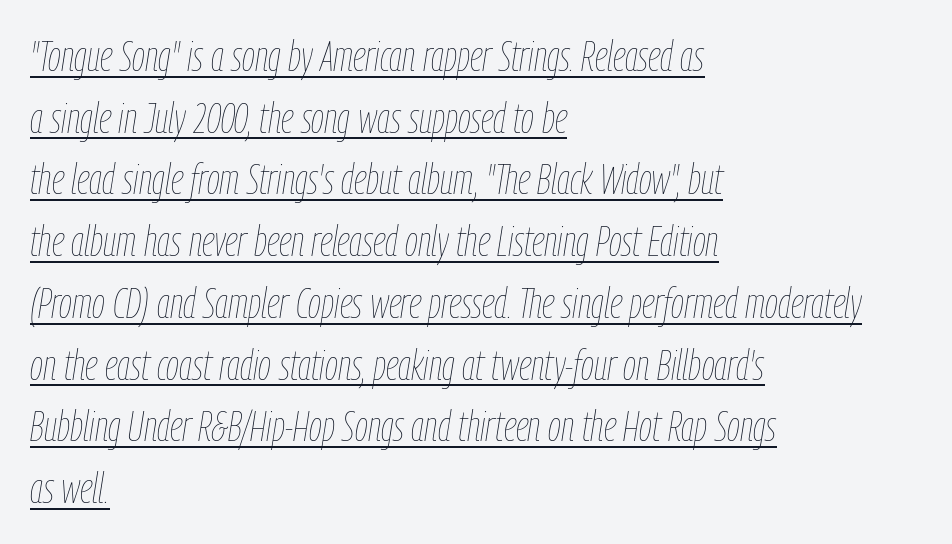
Think of a printed novel: that variable character pitch is what you see here. Decoration check: the copy is underlined. Evenly set lines give the paragraph a standard silhouette. The setting favours the left margin, as ordinary paragraphs usually do.
